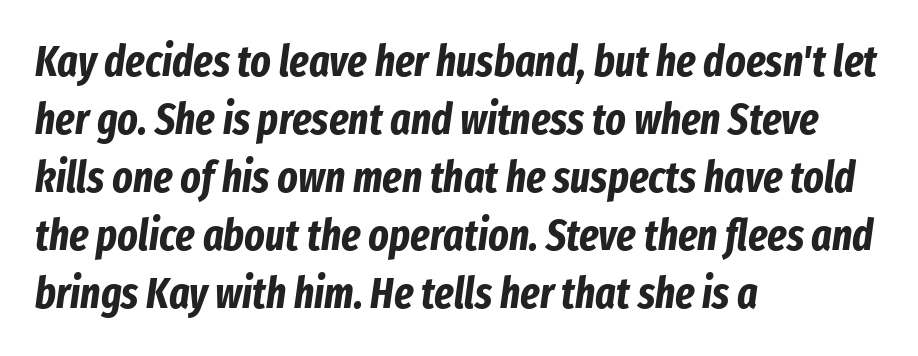
The image shows 43 px bold, condensed type, italic (leaning right); set left-aligned, normal line spacing (1.35x), normal letter spacing, not underlined; low stroke contrast and a medium x-height.
